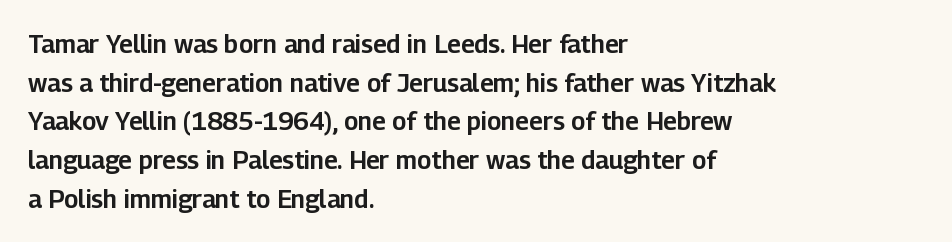
Q: Is the text italic (slanted)? A: No, it is upright.
Q: Is the text underlined? A: No.
Q: How is the paragraph aligned? A: Left-aligned.
Q: Is the spacing between letters normal or unusually wide? A: Normal.
Q: Is the spacing between lines tight, normal or loose? A: Normal.
